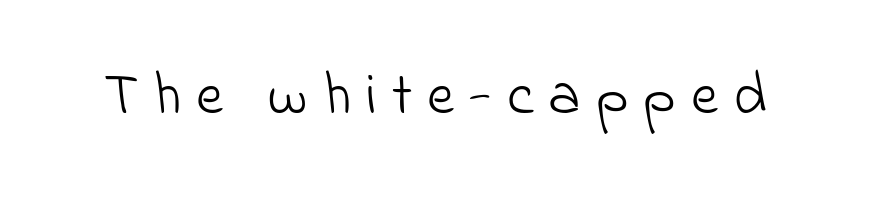
{"serif": "no", "bold": "no", "weight": "light", "width": "normal", "stroke_contrast": "low", "x_height": "small", "monospaced": "no", "underline": "no", "letter_spacing": "wide", "letter_spacing_em": 0.25, "glyph_px": 60}
